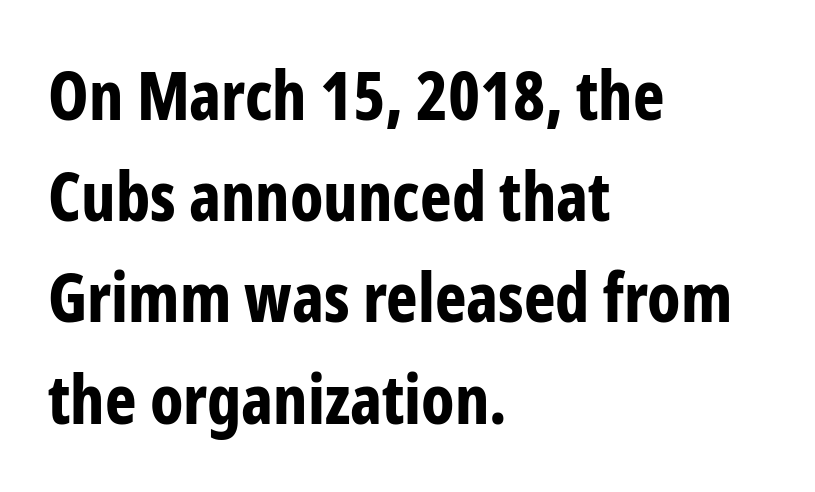
Honestly, the letter spacing is just normal — you wouldn't notice it. What's the leading like? Ordinary, nothing unusual. A typesetter would call this proportional, since set widths differ per character. Designer's note — italics off, roman on. The font is running at its bold setting.
